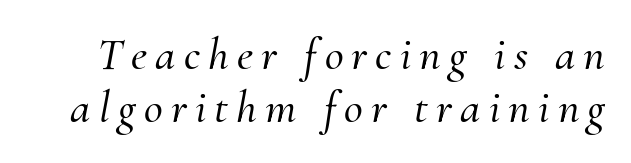
Q: Is the text italic (slanted)? A: Yes, it leans right by about 10 degrees.
Q: Is the typeface a serif or a sans-serif typeface? A: Serif.
Q: Is the text underlined? A: No.
Q: Width (condensed, normal, or wide)? A: Normal.
Q: Stroke contrast? A: Medium.
Q: x-height? A: Small.
Q: Monospaced? A: No.
